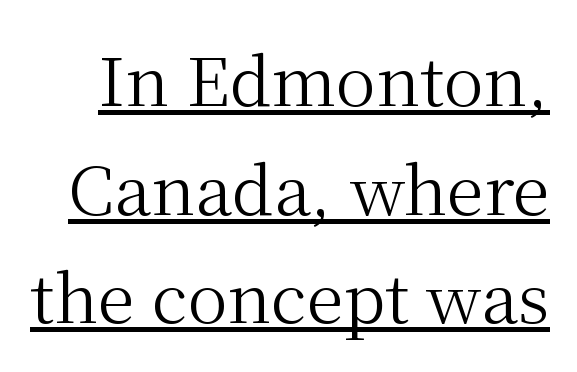
The image shows 67 px regular-weight serif type, upright; set normal line spacing (1.62x), normal letter spacing, underlined; medium stroke contrast and a medium x-height.
